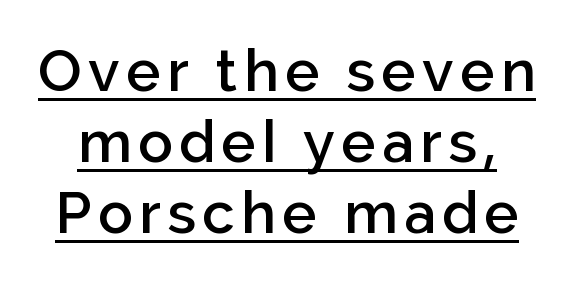
Q: Is the text bold? A: Semi-bold.
Q: Is the text italic (slanted)? A: No, it is upright.
Q: Is the typeface a serif or a sans-serif typeface? A: Sans-serif.
Q: Is the text underlined? A: Yes.
Q: Width (condensed, normal, or wide)? A: Normal.
Q: Stroke contrast? A: Low.
Q: x-height? A: Medium.
Q: Monospaced? A: No.
